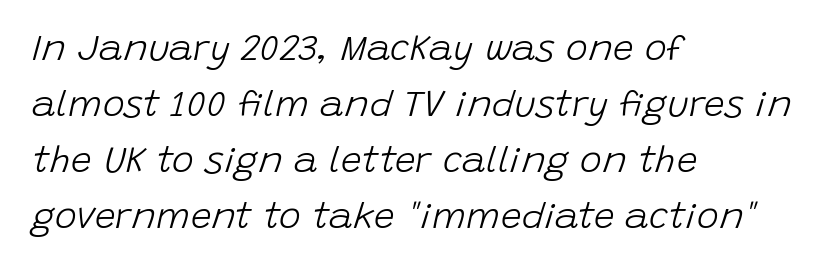
The area under the type is left untouched. Regarding leading, the lines here are spaced in the standard way. Tracking value appears to be zero — textbook default spacing. Italic? Definitely — the glyphs are oblique.
